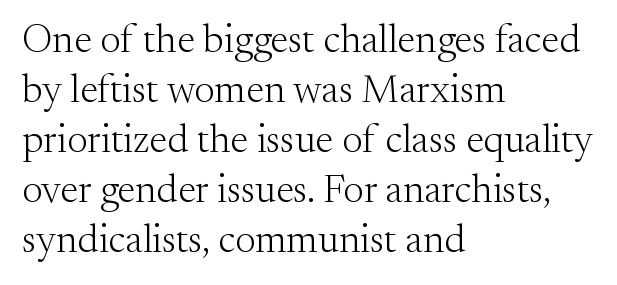
Q: Is the text bold? A: No.
Q: Is the text italic (slanted)? A: No, it is upright.
Q: Is the typeface a serif or a sans-serif typeface? A: Serif.
Q: Is the text underlined? A: No.
Q: How is the paragraph aligned? A: Left-aligned.
Q: Is the spacing between letters normal or unusually wide? A: Normal.
Q: Is the spacing between lines tight, normal or loose? A: Normal.
Q: Width (condensed, normal, or wide)? A: Normal.
Q: Stroke contrast? A: Medium.
Q: x-height? A: Small.
Q: Monospaced? A: No.
